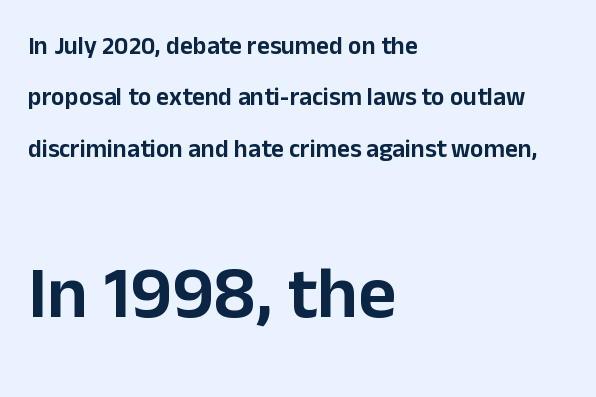
The image shows 74 px sans-serif type, upright; set left-aligned, loose line spacing (2.06x), normal letter spacing, not underlined; the second (bottom) block is 2.96x larger; low stroke contrast and a medium x-height.
